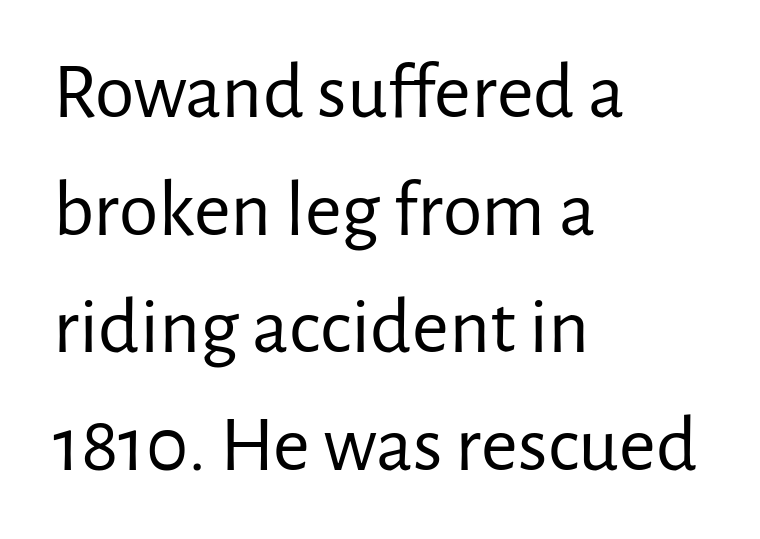
The image shows 80 px regular-weight sans-serif type, upright; set left-aligned, normal line spacing (1.47x), normal letter spacing, not underlined; low stroke contrast and a medium x-height.
